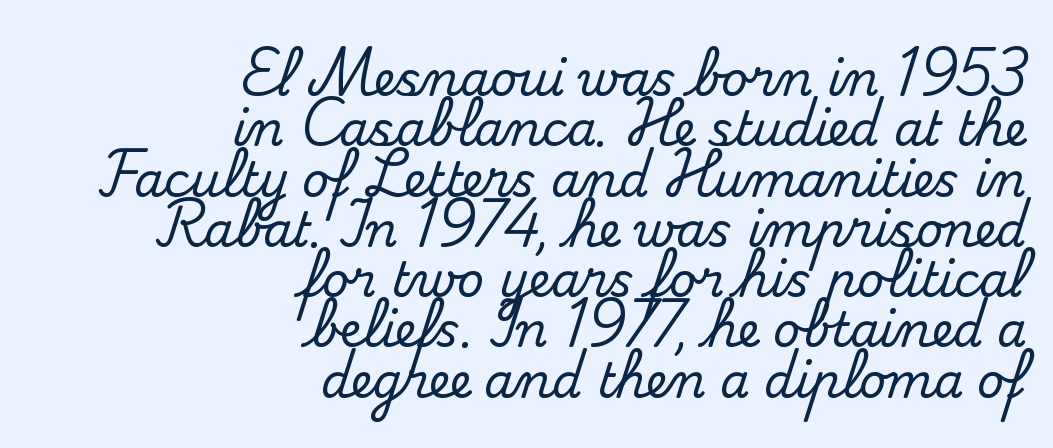
Q: Is the text italic (slanted)? A: Yes.
Q: Is the text underlined? A: No.
Q: How is the paragraph aligned? A: Right-aligned.
Q: Is the spacing between letters normal or unusually wide? A: Normal.
Q: Is the spacing between lines tight, normal or loose? A: Tight.
Q: Width (condensed, normal, or wide)? A: Normal.
Q: Stroke contrast? A: Medium.
Q: x-height? A: Small.
Q: Monospaced? A: No.
